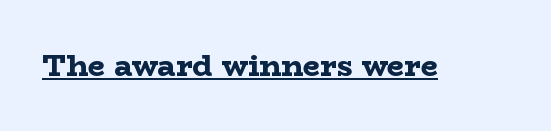
You can see a thin bar hugging the bottom of the glyphs. The letterforms sit shoulder to shoulder at normal distance. These lines are rendered in a variable-pitch font. Is there any slant? The stems are plumb. This is heavy type, rendered in bold.
